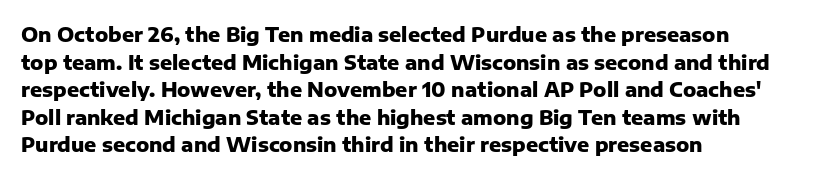
The image shows 20 px bold type, upright; set left-aligned, normal line spacing (1.38x), normal letter spacing, not underlined.
